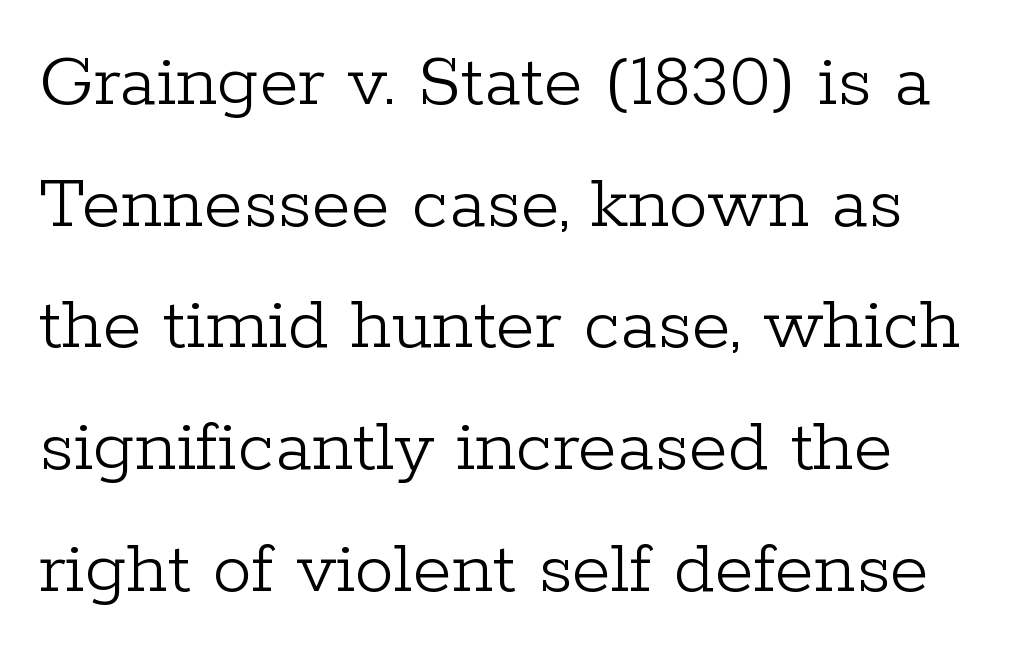
The image shows 79 px light serif type, upright; set left-aligned, normal line spacing (1.54x), normal letter spacing, not underlined; low stroke contrast and a medium x-height.
